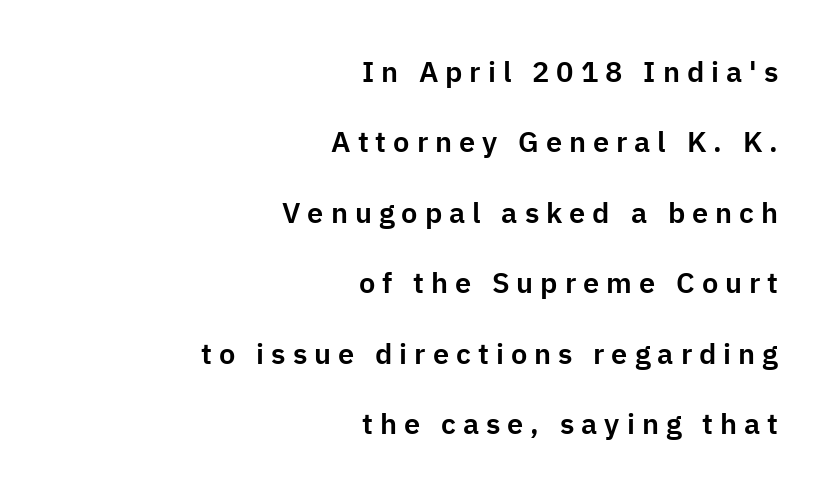
Q: Is the text italic (slanted)? A: No, it is upright.
Q: Is the typeface a serif or a sans-serif typeface? A: Sans-serif.
Q: Is the text underlined? A: No.
Q: How is the paragraph aligned? A: Right-aligned.
Q: Is the spacing between letters normal or unusually wide? A: Unusually wide.
Q: Is the spacing between lines tight, normal or loose? A: Loose.
Q: Width (condensed, normal, or wide)? A: Normal.
Q: Stroke contrast? A: Low.
Q: x-height? A: Medium.
Q: Monospaced? A: No.
